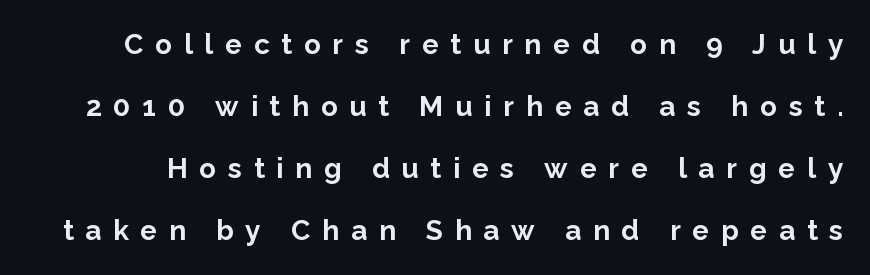
The image shows 28 px bold sans-serif type, upright; set loose line spacing (2.22x), unusually wide letter spacing (+0.42 em), not underlined; low stroke contrast and a medium x-height.
